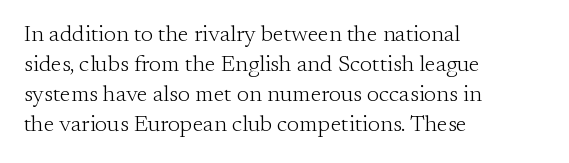
{"italic": "no", "bold": "no", "underline": "no", "align": "left", "line_spacing": "normal", "line_spacing_ratio": 1.31, "letter_spacing": "normal", "letter_spacing_em": 0.0, "glyph_px": 23}
